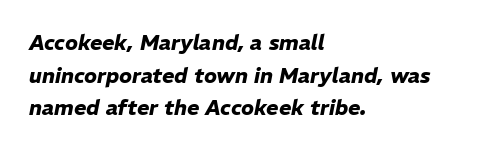
The image shows 21 px bold type, italic (leaning right); set left-aligned, normal line spacing (1.55x), normal letter spacing, not underlined.
